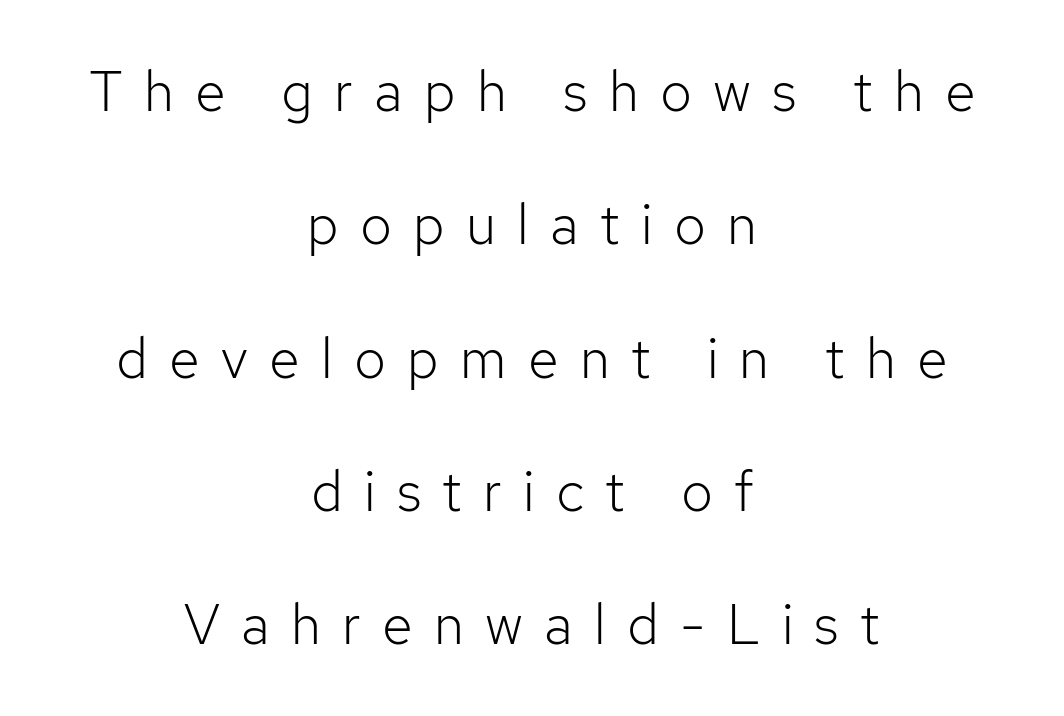
The image shows 56 px light sans-serif type, upright; set centered, loose line spacing (2.38x), unusually wide letter spacing (+0.38 em), not underlined; low stroke contrast and a medium x-height.
